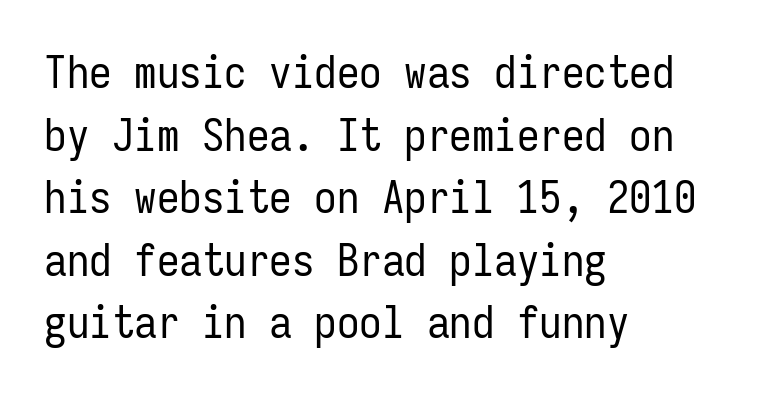
Q: Is the text bold? A: No.
Q: Is the text italic (slanted)? A: No, it is upright.
Q: Is the typeface a serif or a sans-serif typeface? A: Sans-serif.
Q: Is the text underlined? A: No.
Q: How is the paragraph aligned? A: Left-aligned.
Q: Is the spacing between letters normal or unusually wide? A: Normal.
Q: Is the spacing between lines tight, normal or loose? A: Normal.
Q: Width (condensed, normal, or wide)? A: Condensed.
Q: Stroke contrast? A: Low.
Q: x-height? A: Medium.
Q: Monospaced? A: Yes.
